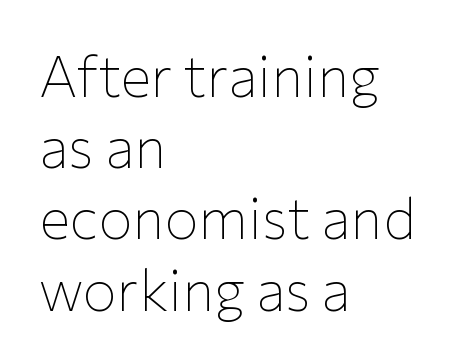
The image shows 57 px thin sans-serif type, upright; set left-aligned, normal line spacing (1.25x), normal letter spacing, not underlined; low stroke contrast and a medium x-height.
